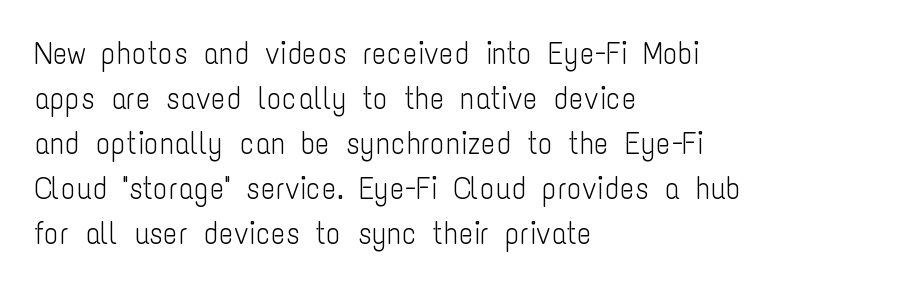
The compositor pushed each line to the left boundary. Horizontal bands of white between lines are of average thickness. The characters are drawn with everyday or finer stroke widths. Quick note: underline off. There is no visible air inserted between adjacent glyphs.
